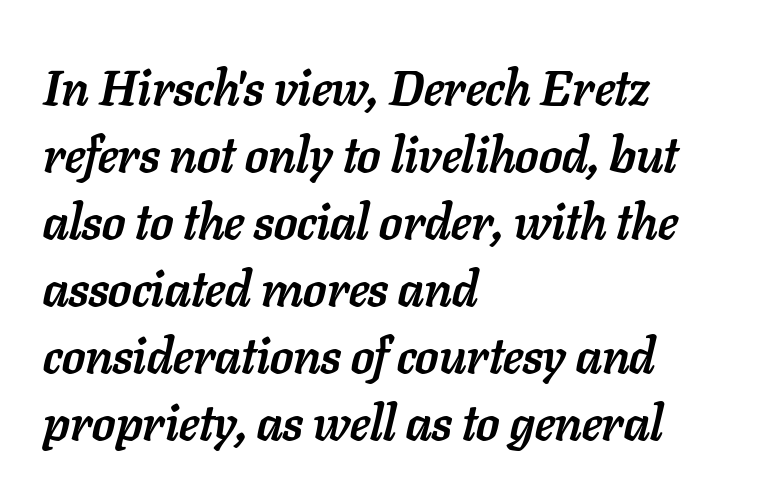
Do the characters align in a grid? No, the font is proportional. Does the copy run flush right? No — it runs flush left. Weight check: bold — yes, fully. The letters are slanted; this is an italic face.
